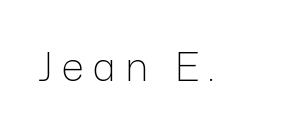
The image shows 39 px light sans-serif type, upright; set unusually wide letter spacing (+0.23 em), not underlined; low stroke contrast and a medium x-height.
